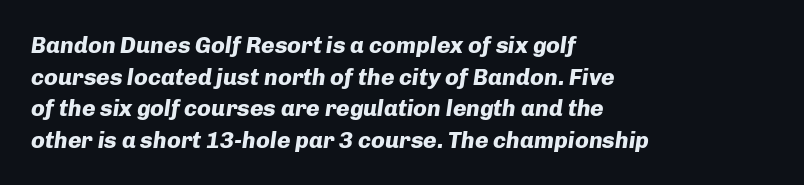
A typesetter would call this leading conventional body-copy spacing. The whole block is typeset with a tilt. These lines are set flush left with a ragged right edge. The letters are bold, with thick, heavy strokes.
